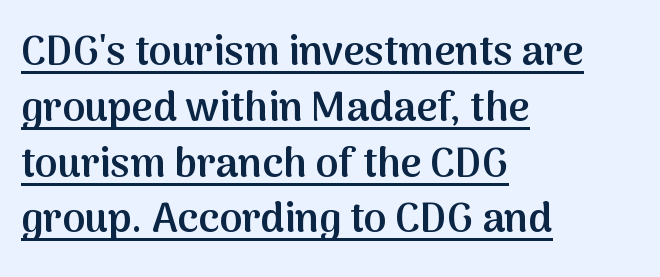
Think of a printed novel: that variable character pitch is what you see here. The lines sit at an ordinary, default distance from one another. Quick note: underline on. Upright lettering throughout. Tracking value appears to be zero — textbook default spacing.
